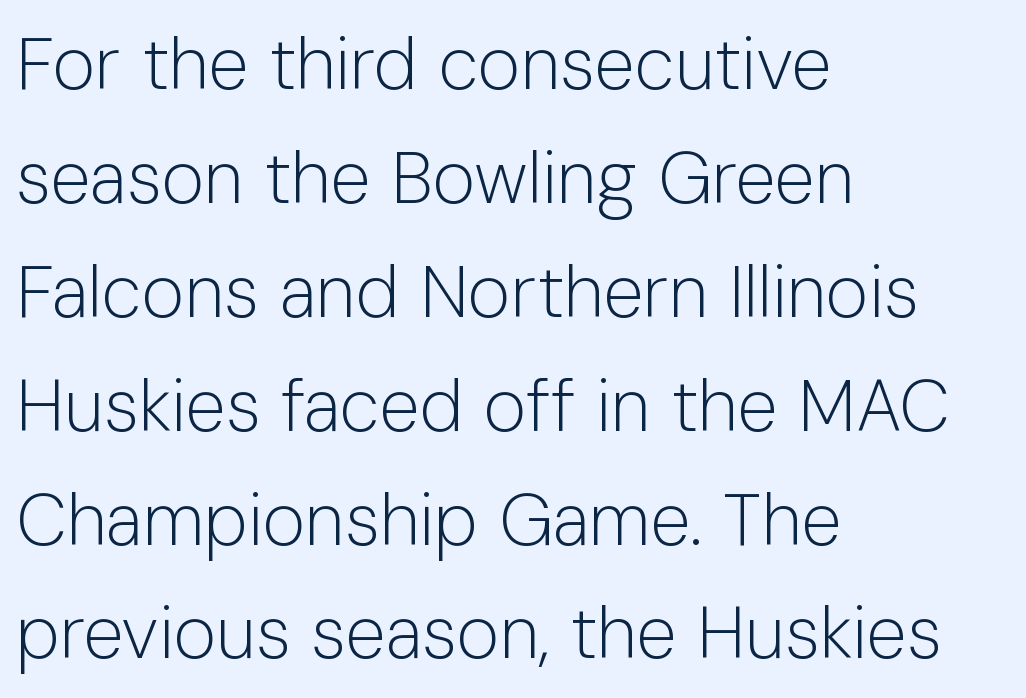
{"serif": "no", "italic": "no", "bold": "no", "weight": "light", "width": "normal", "stroke_contrast": "low", "x_height": "medium", "monospaced": "no", "underline": "no", "align": "left", "line_spacing": "normal", "line_spacing_ratio": 1.56, "letter_spacing": "normal", "letter_spacing_em": 0.0, "glyph_px": 73}
